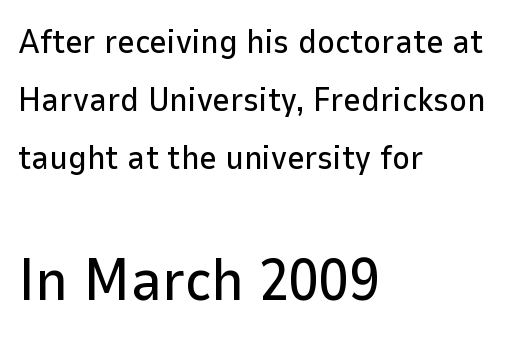
{"serif": "no", "italic": "no", "width": "normal", "stroke_contrast": "low", "x_height": "medium", "monospaced": "no", "underline": "no", "align": "left", "line_spacing": "normal", "line_spacing_ratio": 1.7, "letter_spacing": "normal", "letter_spacing_em": 0.0, "larger_block": "second", "size_ratio": 1.76, "glyph_px": 60}
